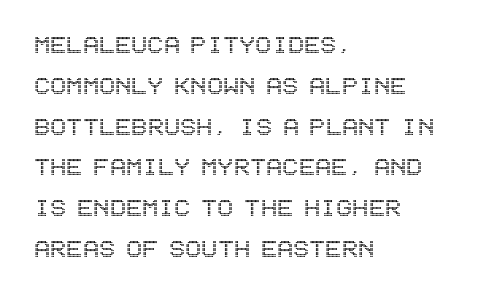
The image shows 30 px condensed type, upright; set left-aligned, normal line spacing (1.36x), normal letter spacing, not underlined; a large x-height.
